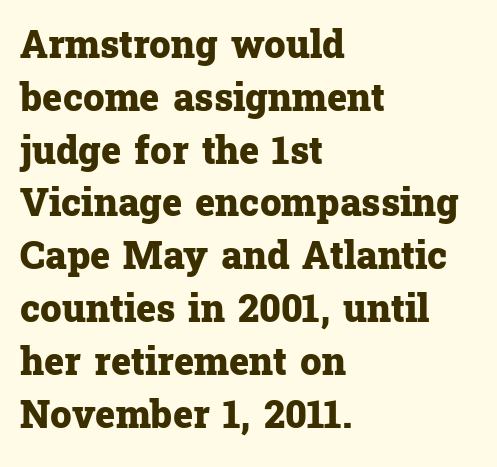
{"serif": "yes", "italic": "no", "bold": "yes", "weight": "heavy", "width": "normal", "stroke_contrast": "low", "x_height": "medium", "monospaced": "no", "underline": "no", "align": "left", "line_spacing": "normal", "line_spacing_ratio": 1.39, "letter_spacing": "normal", "letter_spacing_em": 0.0, "glyph_px": 38}
